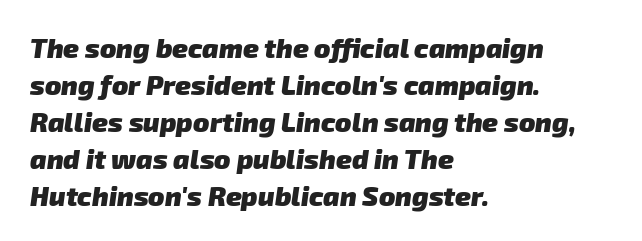
The image shows 27 px bold type; set left-aligned, normal line spacing (1.37x), normal letter spacing, not underlined.
